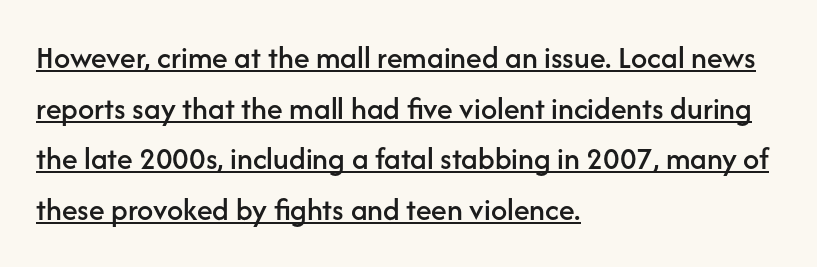
{"serif": "no", "italic": "no", "width": "normal", "stroke_contrast": "low", "x_height": "medium", "monospaced": "no", "underline": "yes", "align": "left", "line_spacing": "normal", "line_spacing_ratio": 1.58, "letter_spacing": "normal", "letter_spacing_em": 0.0, "glyph_px": 32}
